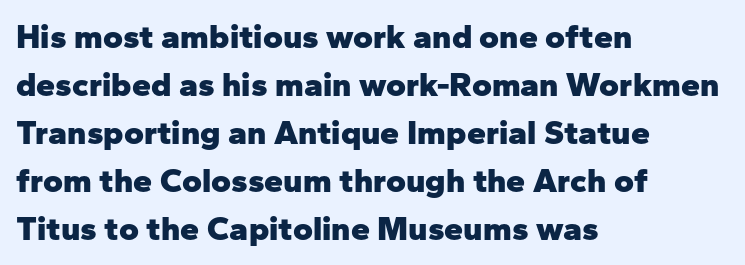
This rendering uses left alignment, leaving the right contour irregular. A full-strength bold gives these letters their thick strokes. The axis of the letterforms is exactly vertical. A typesetter would call this proportional, since set widths differ per character. Nothing sits at the stroke ends, so this counts as sans-serif.
